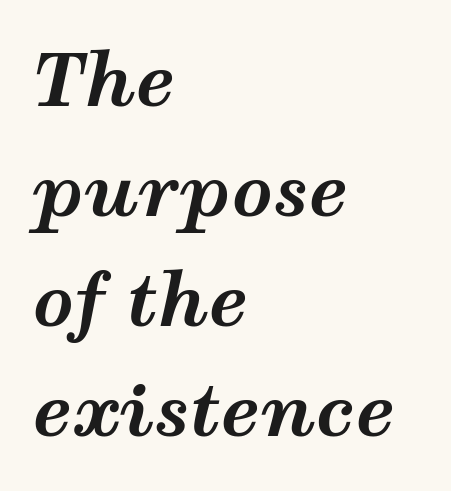
Q: Is the text bold? A: Yes.
Q: Is the text italic (slanted)? A: Yes, it leans right by about 12 degrees.
Q: Is the text underlined? A: No.
Q: How is the paragraph aligned? A: Left-aligned.
Q: Is the spacing between letters normal or unusually wide? A: Normal.
Q: Is the spacing between lines tight, normal or loose? A: Normal.
Q: Width (condensed, normal, or wide)? A: Wide.
Q: Stroke contrast? A: Medium.
Q: x-height? A: Medium.
Q: Monospaced? A: No.
